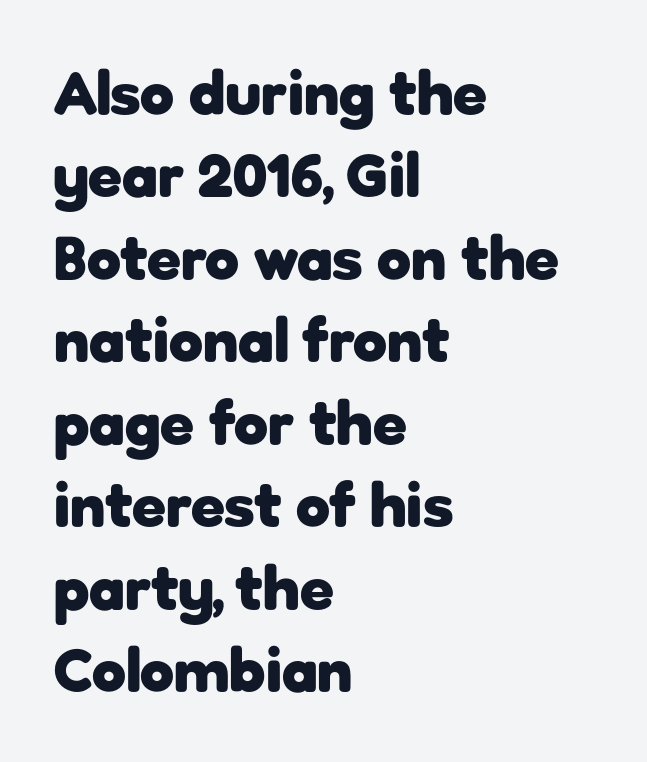
The image shows 62 px heavy sans-serif type, upright; set left-aligned, normal line spacing (1.33x), normal letter spacing, not underlined; low stroke contrast and a medium x-height.
